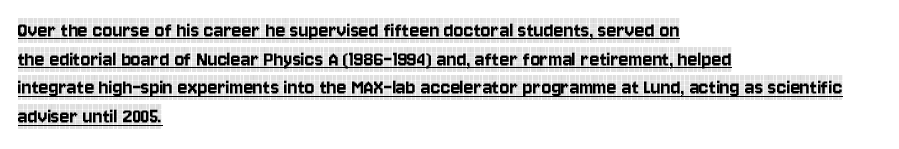
If you measured baseline to baseline, you'd find a middling distance. Decoration check: the copy is underlined. A student would call this left alignment; a typographer would say flush left, rag right. The type is set solid horizontally, with unmodified tracking. You can tell it's not italic because the verticals are truly vertical.
